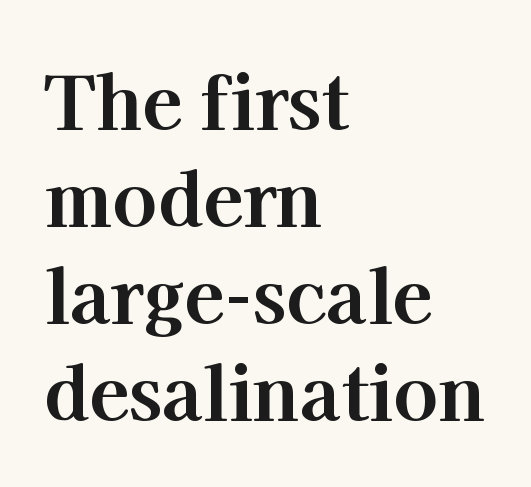
The image shows 74 px bold serif type, upright; set left-aligned, normal line spacing (1.31x), normal letter spacing, not underlined; high stroke contrast and a medium x-height.
